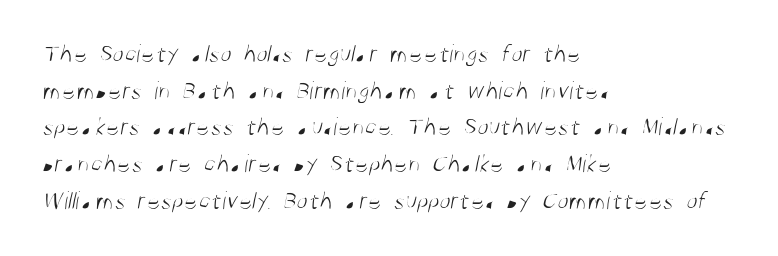
The image shows 26 px text type; set left-aligned, normal line spacing (1.41x), normal letter spacing, not underlined.
